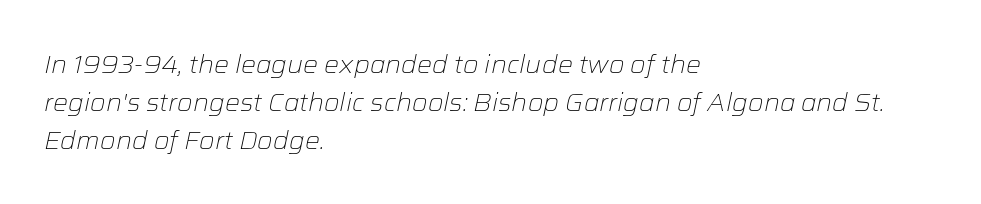
The vertical gap from one line to the next is medium. You could call the tracking neutral — neither tight nor loose. Bare-footed words on every line. Horizontal alignment here is leftward, the default for most running prose. Stems here are at most as thick as an everyday book face. Notice how the stems are inclined rather than vertical — that's the hallmark of italics.
